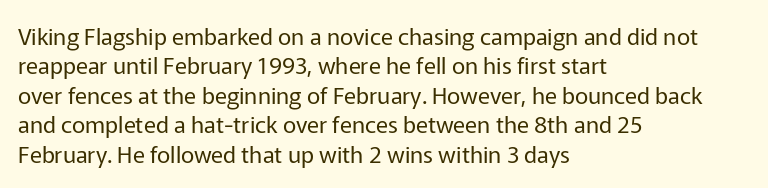
It's the straight-up-and-down kind of type. The face used here is rendered with its standard letterfit. The setting favours the left margin, as ordinary paragraphs usually do. This is not heavy type; no bold has been used. Interline gaps are of average width in this sample.
